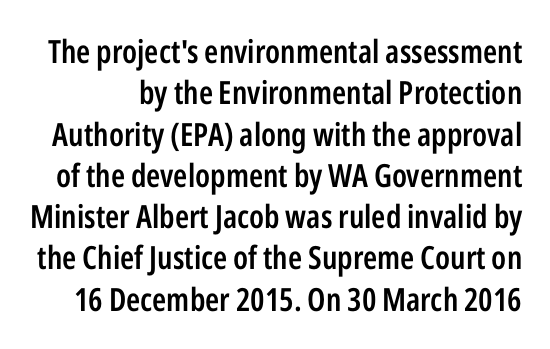
Q: Is the text bold? A: Semi-bold.
Q: Is the text italic (slanted)? A: No, it is upright.
Q: Is the typeface a serif or a sans-serif typeface? A: Sans-serif.
Q: Is the text underlined? A: No.
Q: Is the spacing between letters normal or unusually wide? A: Normal.
Q: Is the spacing between lines tight, normal or loose? A: Normal.
Q: Width (condensed, normal, or wide)? A: Condensed.
Q: Stroke contrast? A: Low.
Q: x-height? A: Medium.
Q: Monospaced? A: No.
